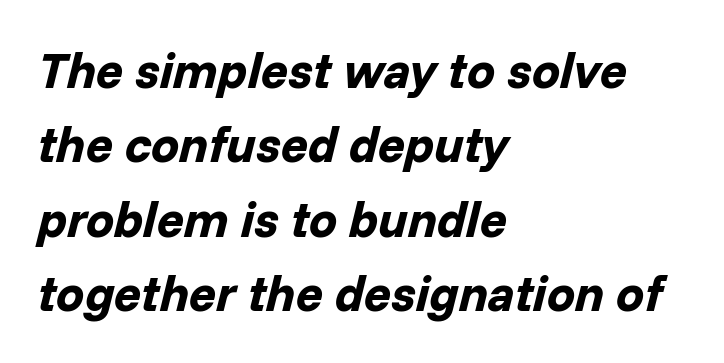
{"italic": "yes", "lean": "right", "slant_degrees": 14, "bold": "yes", "weight": "bold", "width": "normal", "stroke_contrast": "low", "x_height": "medium", "monospaced": "no", "underline": "no", "align": "left", "line_spacing": "normal", "line_spacing_ratio": 1.49, "letter_spacing": "normal", "letter_spacing_em": 0.0, "glyph_px": 50}
